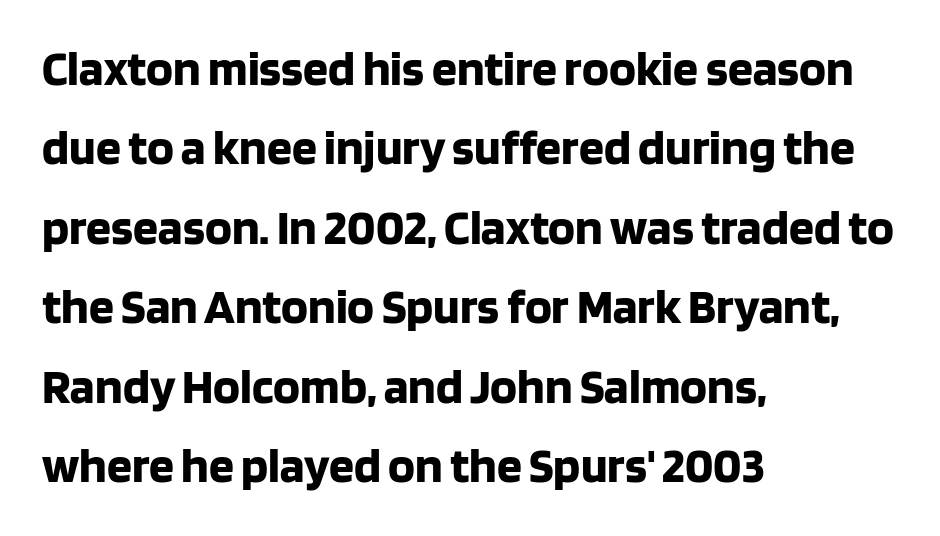
The image shows 50 px bold sans-serif type, upright; set left-aligned, normal line spacing (1.59x), normal letter spacing, not underlined; low stroke contrast and a large x-height.
